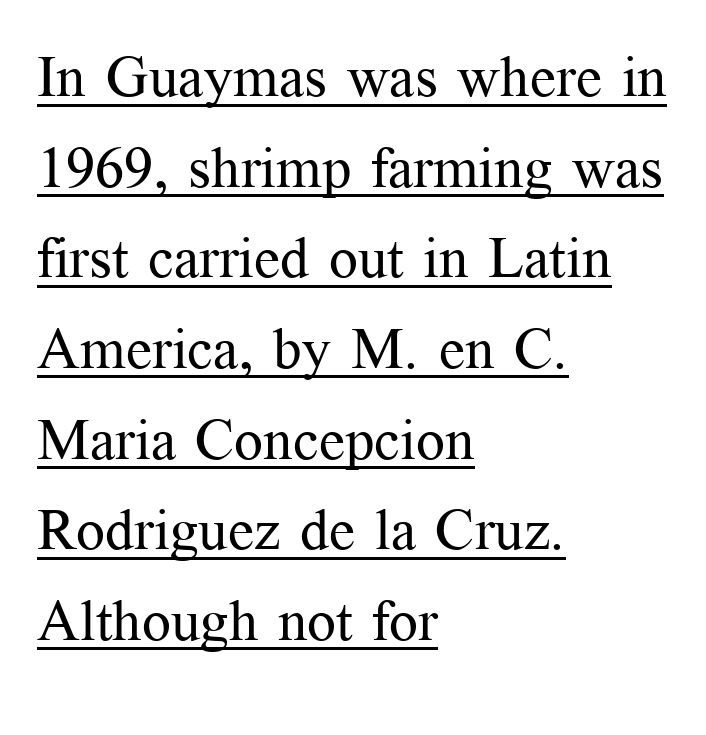
{"serif": "yes", "italic": "no", "bold": "no", "weight": "regular", "width": "normal", "stroke_contrast": "medium", "x_height": "medium", "monospaced": "no", "underline": "yes", "align": "left", "line_spacing": "normal", "line_spacing_ratio": 1.59, "letter_spacing": "normal", "letter_spacing_em": 0.0, "glyph_px": 57}
